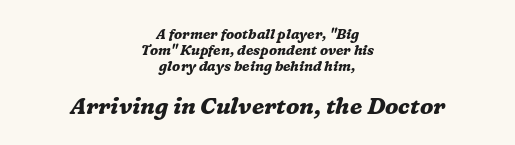
Caption: multi-line text, centered on the measure. Honestly, there is no underline to notice here at all. These words are printed bold, with thick strokes throughout. This block would grow much taller if given ordinary leading; it's compressed now. Compare the two chunks: the lower has the greater cap height. Slant detected: the letters are inclined.
